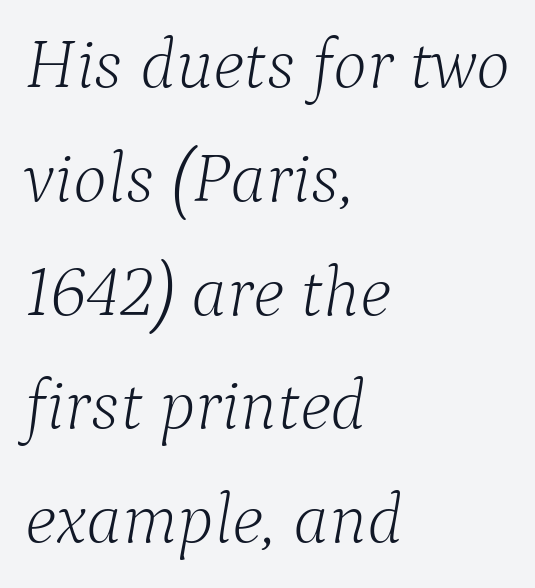
{"serif": "yes", "italic": "yes", "lean": "right", "slant_degrees": 9, "bold": "no", "weight": "light", "width": "normal", "stroke_contrast": "low", "x_height": "medium", "monospaced": "no", "underline": "no", "align": "left", "line_spacing": "normal", "line_spacing_ratio": 1.58, "letter_spacing": "normal", "letter_spacing_em": 0.0, "glyph_px": 72}
